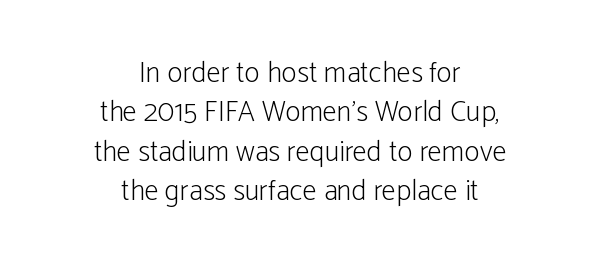
Heaviness? Minimal to ordinary, like unemphasized prose. Compared with typical paragraphs, the rows here are spaced about the same. Think of a printed novel: that variable character pitch is what you see here. The rendering positions every line midway between the sides. The designer went with a sans here, leaving each stem footless.
